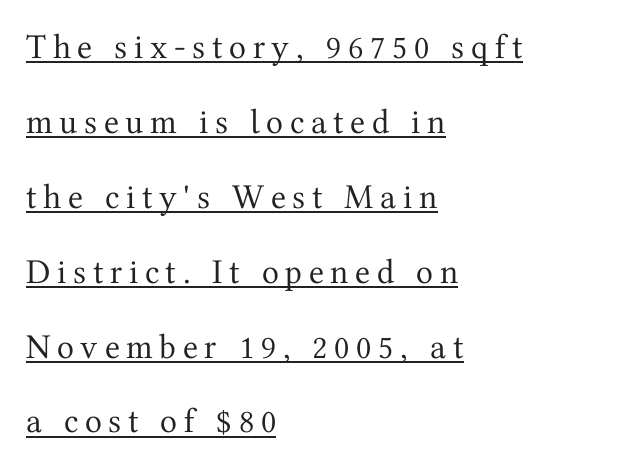
Q: Is the text bold? A: No.
Q: Is the text italic (slanted)? A: No, it is upright.
Q: Is the typeface a serif or a sans-serif typeface? A: Serif.
Q: Is the text underlined? A: Yes.
Q: How is the paragraph aligned? A: Left-aligned.
Q: Is the spacing between lines tight, normal or loose? A: Loose.
Q: Width (condensed, normal, or wide)? A: Normal.
Q: Stroke contrast? A: Medium.
Q: x-height? A: Medium.
Q: Monospaced? A: No.
